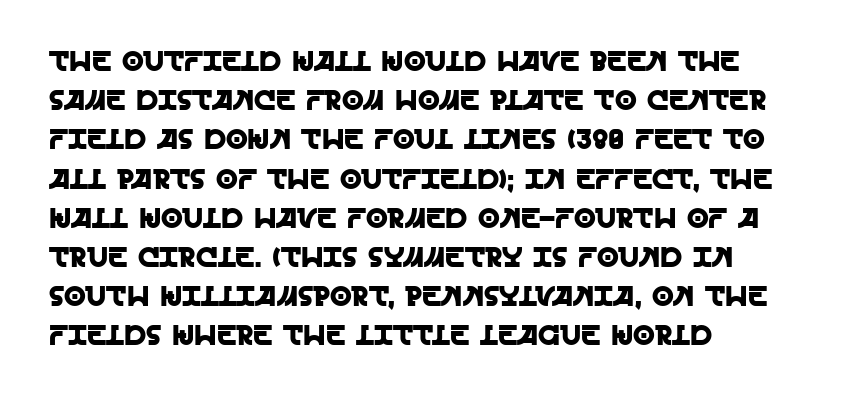
The image shows 28 px sans-serif type, upright; set left-aligned, normal line spacing (1.4x), normal letter spacing, not underlined; a large x-height.
